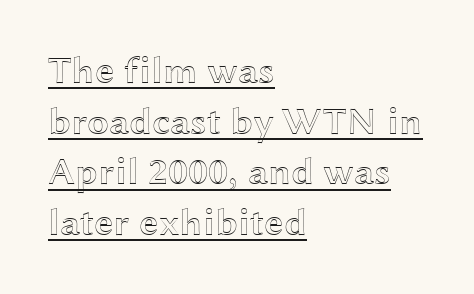
{"italic": "no", "width": "wide", "x_height": "medium", "monospaced": "no", "underline": "yes", "align": "left", "line_spacing": "normal", "line_spacing_ratio": 1.3, "letter_spacing": "normal", "letter_spacing_em": 0.0, "glyph_px": 39}
